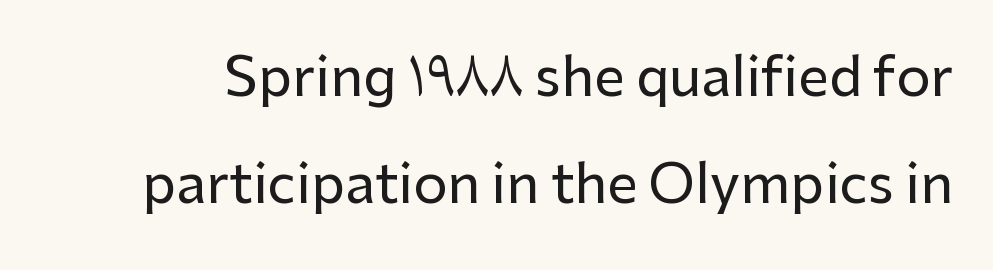
The image shows 54 px sans-serif type, upright; set loose line spacing (1.98x), normal letter spacing, not underlined; low stroke contrast and a medium x-height.
